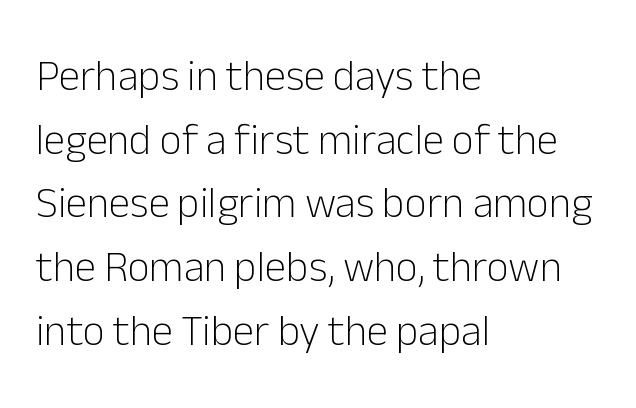
Layout note: lines flush left. Weight: not bold — regular or lighter. Characters follow at the spacing the type designer built in. Unmarked baselines from the first word to the last.
